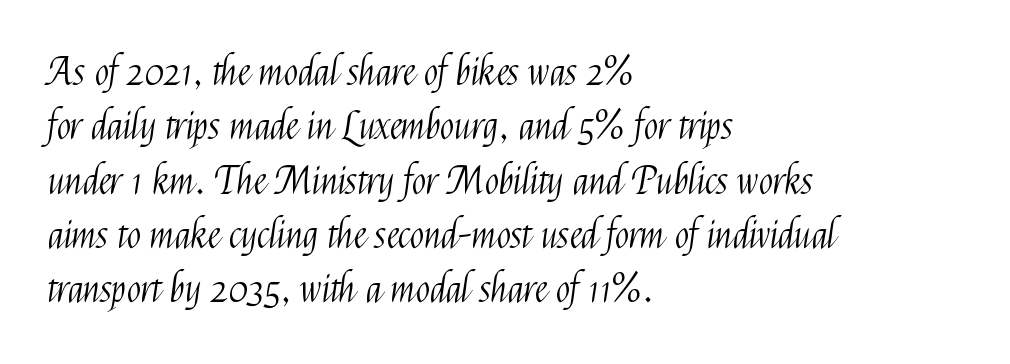
The image shows 38 px light, condensed sans-serif type; set left-aligned, normal line spacing (1.43x), normal letter spacing, not underlined; medium stroke contrast and a medium x-height.
